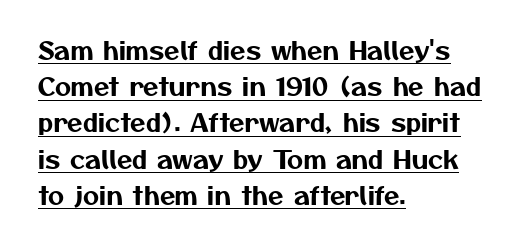
{"underline": "yes", "align": "left", "line_spacing": "normal", "line_spacing_ratio": 1.45, "letter_spacing": "normal", "letter_spacing_em": 0.0, "glyph_px": 25}
